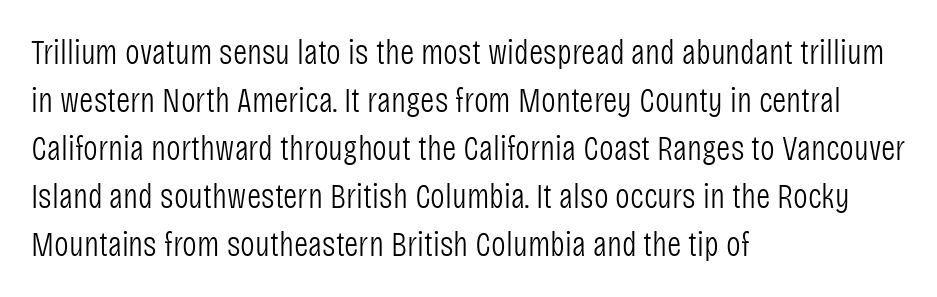
Q: Is the text bold? A: No.
Q: Is the text italic (slanted)? A: No, it is upright.
Q: Is the typeface a serif or a sans-serif typeface? A: Sans-serif.
Q: Is the text underlined? A: No.
Q: How is the paragraph aligned? A: Left-aligned.
Q: Is the spacing between letters normal or unusually wide? A: Normal.
Q: Is the spacing between lines tight, normal or loose? A: Normal.
Q: Width (condensed, normal, or wide)? A: Condensed.
Q: Stroke contrast? A: Low.
Q: x-height? A: Large.
Q: Monospaced? A: No.
